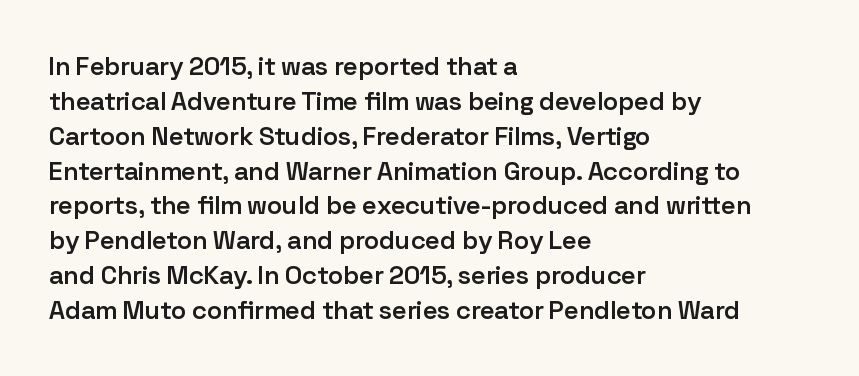
These words are printed semibold, heavier than regular yet not bold. If you measured baseline to baseline, you'd find a middling distance. Upright lettering throughout. Plain, unruled lines of type. Characters follow at the spacing the type designer built in. The lines in this sample share a left origin and differ only in where they stop.
